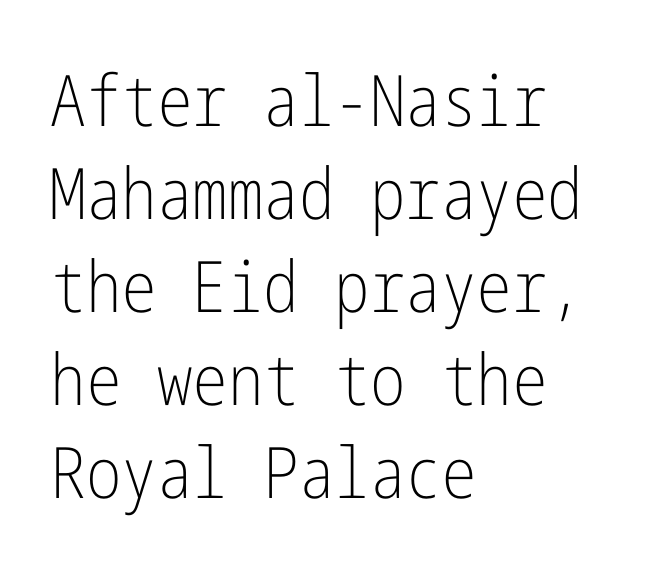
Q: Is the text bold? A: No.
Q: Is the text italic (slanted)? A: No, it is upright.
Q: Is the typeface a serif or a sans-serif typeface? A: Sans-serif.
Q: Is the text underlined? A: No.
Q: How is the paragraph aligned? A: Left-aligned.
Q: Is the spacing between letters normal or unusually wide? A: Normal.
Q: Is the spacing between lines tight, normal or loose? A: Normal.
Q: Width (condensed, normal, or wide)? A: Condensed.
Q: Stroke contrast? A: Low.
Q: x-height? A: Medium.
